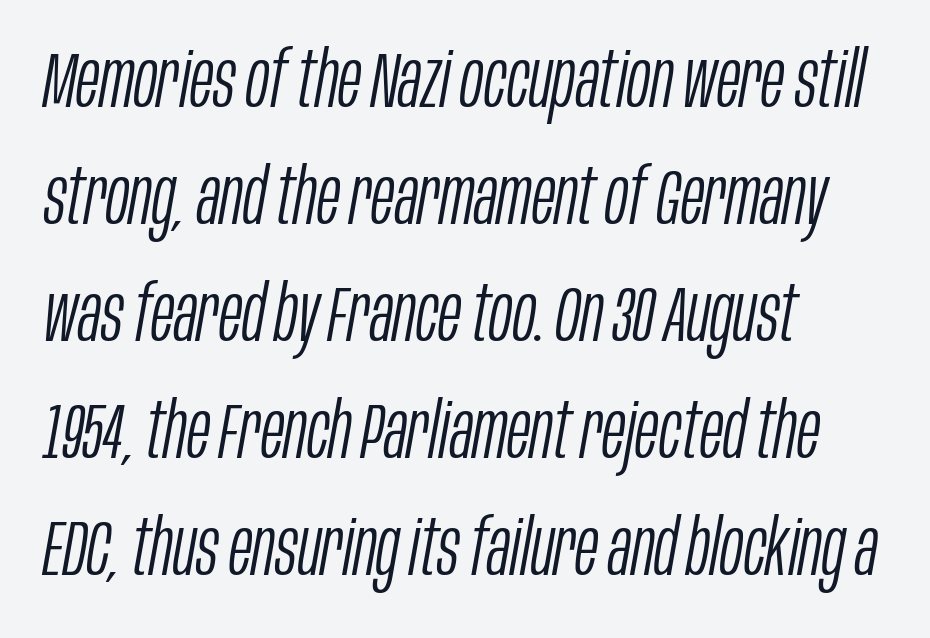
{"italic": "yes", "lean": "right", "slant_degrees": 10, "bold": "no", "weight": "light", "width": "condensed", "stroke_contrast": "low", "x_height": "large", "monospaced": "no", "underline": "no", "align": "left", "line_spacing": "normal", "line_spacing_ratio": 1.5, "letter_spacing": "normal", "letter_spacing_em": 0.0, "glyph_px": 78}
